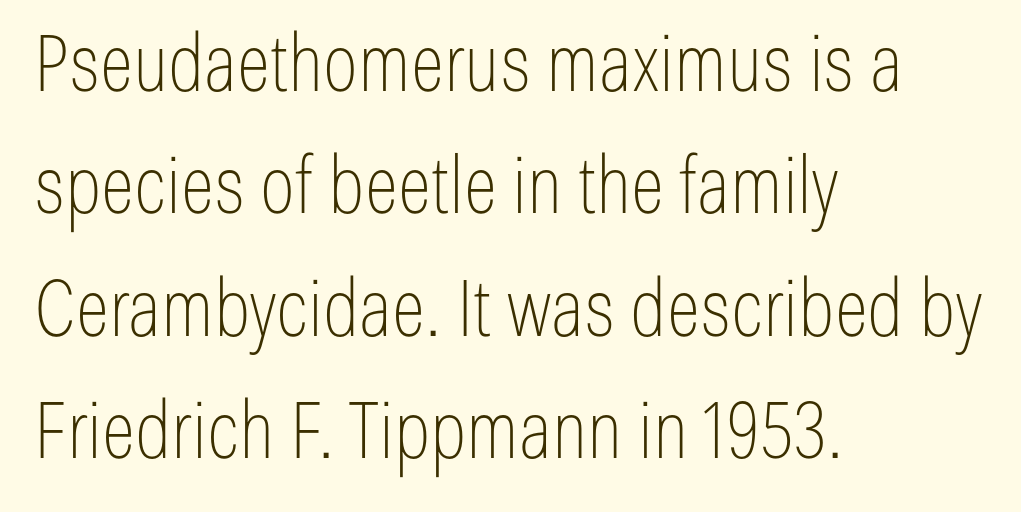
Tall strokes in this sample are plumb rather than angled. Weight: regular or lighter. You could not count columns in this text — the font is proportionally spaced. A typesetter would call this zero additional tracking. Descender tails drop into unmarked territory.
